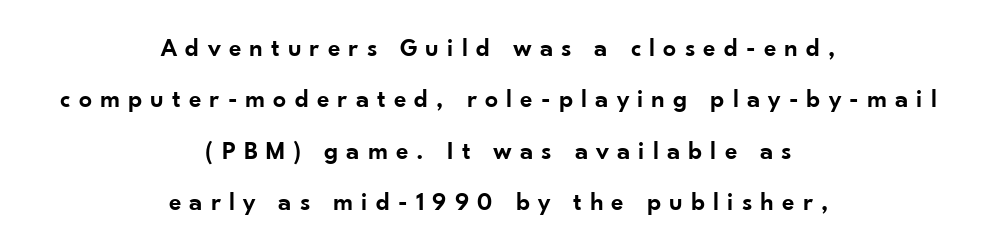
Q: Is the text bold? A: Semi-bold.
Q: Is the text italic (slanted)? A: No, it is upright.
Q: Is the text underlined? A: No.
Q: How is the paragraph aligned? A: Centered.
Q: Is the spacing between letters normal or unusually wide? A: Unusually wide.
Q: Is the spacing between lines tight, normal or loose? A: Loose.
